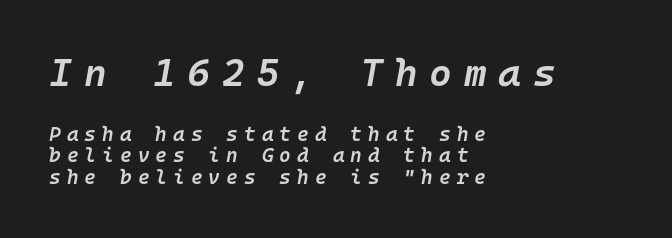
The image shows 39 px semibold type, italic (leaning right), monospaced; set left-aligned, tight line spacing (1.07x), unusually wide letter spacing (+0.3 em), not underlined; the first (top) block is 1.95x larger; low stroke contrast and a medium x-height.
